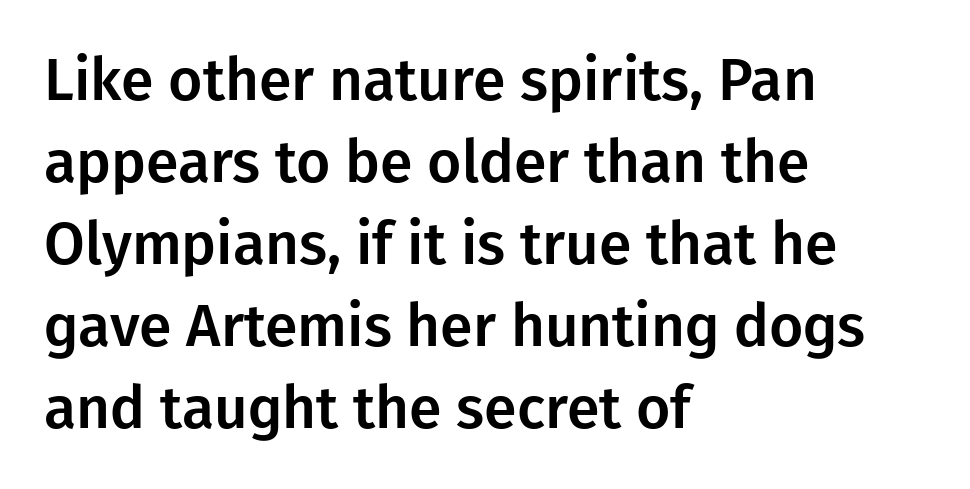
{"serif": "no", "italic": "no", "width": "normal", "stroke_contrast": "low", "x_height": "medium", "monospaced": "no", "underline": "no", "align": "left", "line_spacing": "normal", "line_spacing_ratio": 1.39, "letter_spacing": "normal", "letter_spacing_em": 0.0, "glyph_px": 59}
